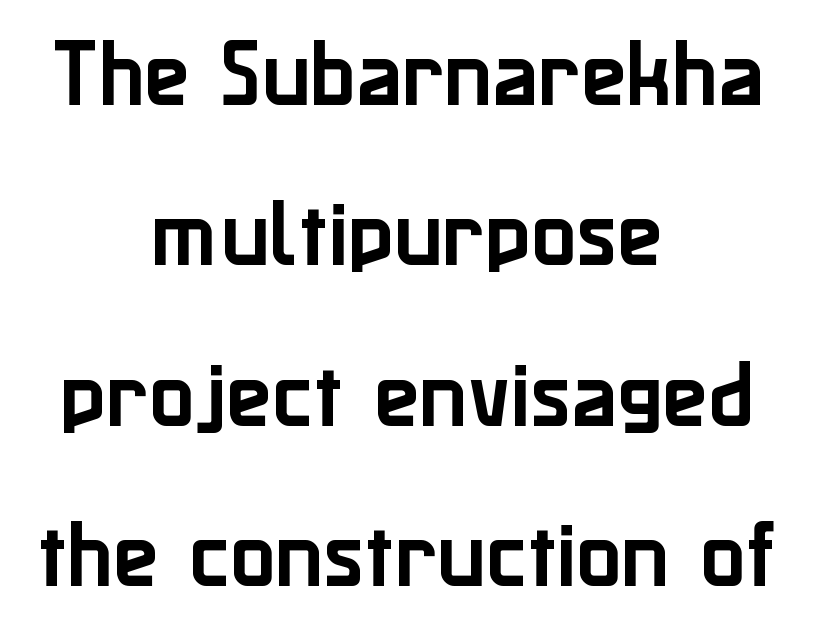
{"serif": "no", "italic": "no", "width": "normal", "stroke_contrast": "low", "x_height": "medium", "monospaced": "no", "underline": "no", "align": "center", "line_spacing": "loose", "line_spacing_ratio": 2.14, "letter_spacing": "normal", "letter_spacing_em": 0.0, "glyph_px": 75}
